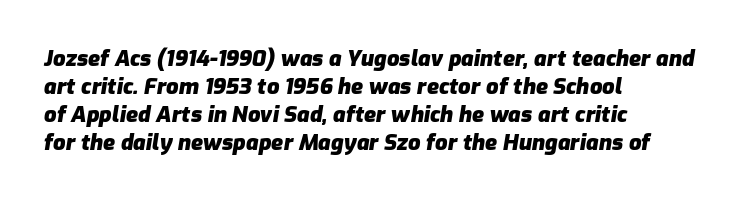
Q: Is the text bold? A: Yes.
Q: Is the text italic (slanted)? A: Yes, it leans right by about 9 degrees.
Q: Is the text underlined? A: No.
Q: How is the paragraph aligned? A: Left-aligned.
Q: Is the spacing between letters normal or unusually wide? A: Normal.
Q: Is the spacing between lines tight, normal or loose? A: Normal.
